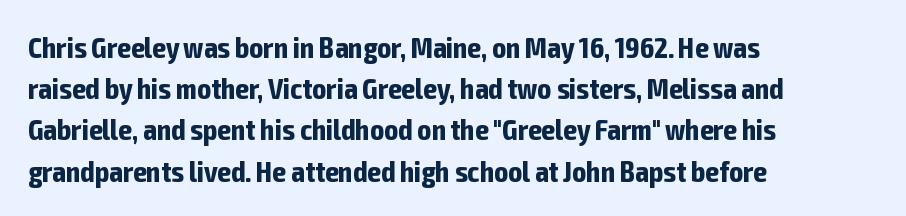
Is this a fixed-width face? No — the glyphs have proportional, varying widths. Stroke thickness is high; the sample reads as a true bold. The zone under the glyphs is completely vacant. The letters sit at their default tracking, neither squeezed nor spread. Quick note: interline space is typical.
